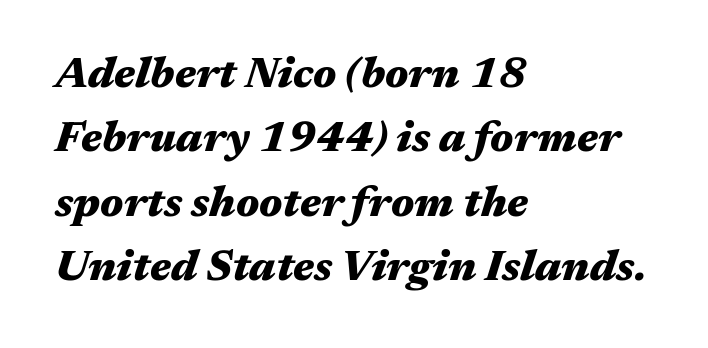
The image shows 43 px heavy, wide type, italic (leaning right); set left-aligned, normal line spacing (1.5x), normal letter spacing, not underlined; medium stroke contrast and a medium x-height.
